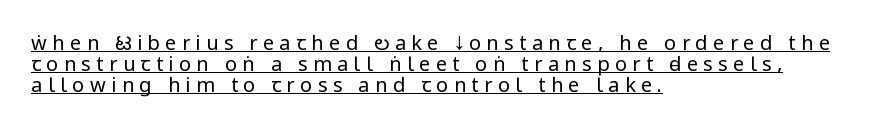
Q: Is the text bold? A: No.
Q: Is the text italic (slanted)? A: No, it is upright.
Q: Is the text underlined? A: Yes.
Q: How is the paragraph aligned? A: Left-aligned.
Q: Is the spacing between letters normal or unusually wide? A: Unusually wide.
Q: Is the spacing between lines tight, normal or loose? A: Tight.
